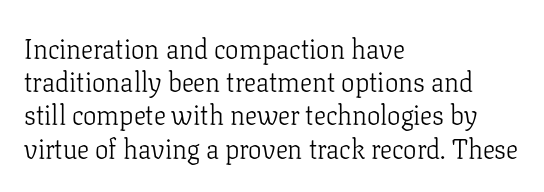
{"italic": "no", "bold": "no", "underline": "no", "align": "left", "line_spacing_ratio": 1.23, "letter_spacing": "normal", "letter_spacing_em": 0.0, "glyph_px": 27}
